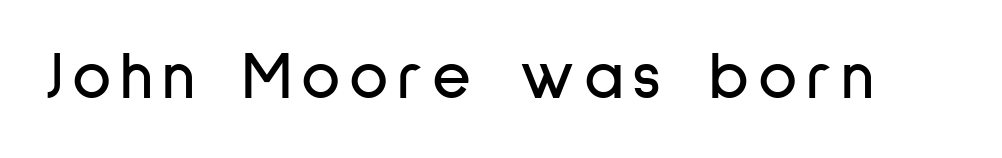
This rendering features lettering with no underline. Type style note: lacks serifs. Do the letters lean? They stand straight. Here the designer chose a conventional face with non-uniform glyph widths.
